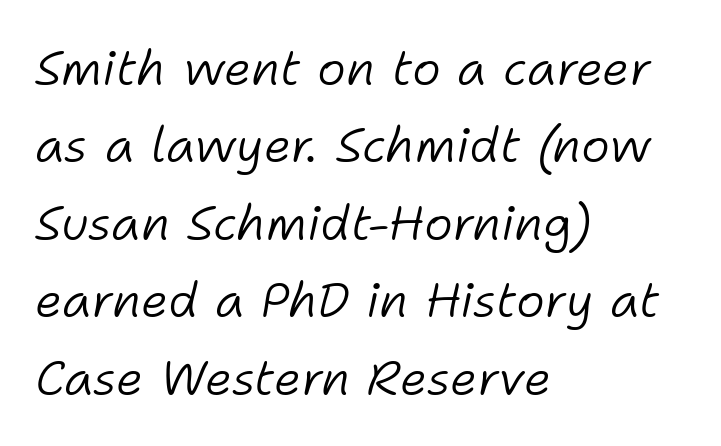
Q: Is the text bold? A: No.
Q: Is the text italic (slanted)? A: Yes, it leans right by about 11 degrees.
Q: Is the text underlined? A: No.
Q: How is the paragraph aligned? A: Left-aligned.
Q: Is the spacing between letters normal or unusually wide? A: Normal.
Q: Is the spacing between lines tight, normal or loose? A: Normal.
Q: Width (condensed, normal, or wide)? A: Normal.
Q: Stroke contrast? A: Low.
Q: x-height? A: Medium.
Q: Monospaced? A: No.
